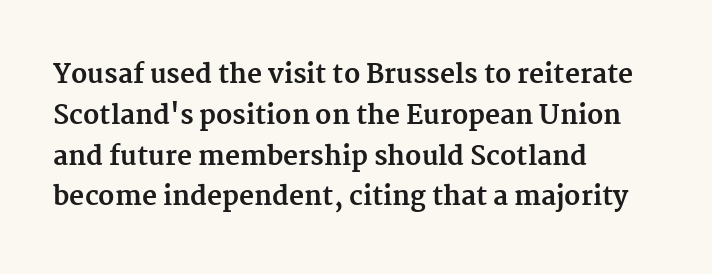
{"italic": "no", "bold": "yes", "underline": "no", "align": "left", "line_spacing": "normal", "line_spacing_ratio": 1.57, "letter_spacing": "normal", "letter_spacing_em": 0.0, "glyph_px": 26}
